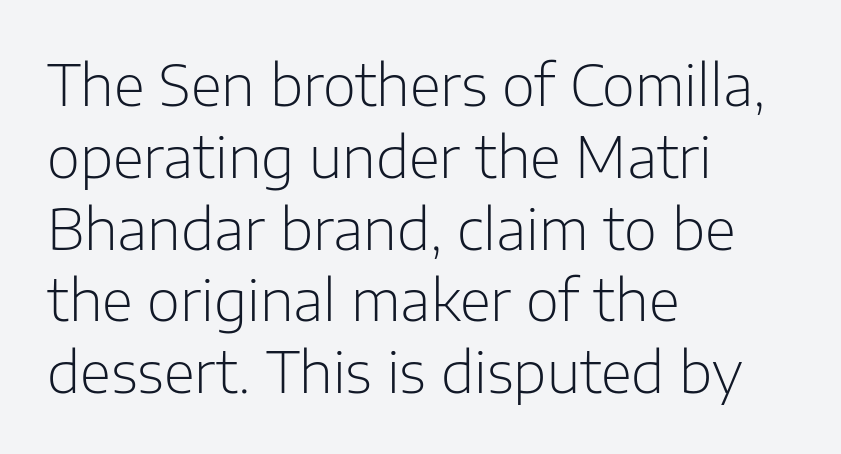
{"serif": "no", "italic": "no", "bold": "no", "weight": "light", "width": "normal", "stroke_contrast": "low", "x_height": "medium", "monospaced": "no", "underline": "no", "align": "left", "line_spacing": "normal", "line_spacing_ratio": 1.26, "letter_spacing": "normal", "letter_spacing_em": 0.0, "glyph_px": 57}
